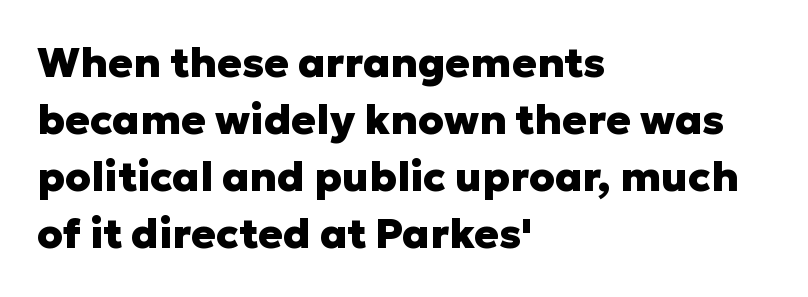
{"serif": "no", "italic": "no", "bold": "yes", "weight": "heavy", "width": "normal", "stroke_contrast": "low", "x_height": "medium", "monospaced": "no", "underline": "no", "align": "left", "line_spacing": "normal", "line_spacing_ratio": 1.39, "letter_spacing": "normal", "letter_spacing_em": 0.0, "glyph_px": 41}
